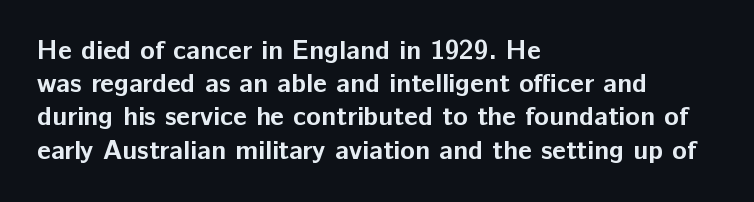
Q: Is the text bold? A: Yes.
Q: Is the text italic (slanted)? A: No, it is upright.
Q: Is the text underlined? A: No.
Q: How is the paragraph aligned? A: Left-aligned.
Q: Is the spacing between letters normal or unusually wide? A: Normal.
